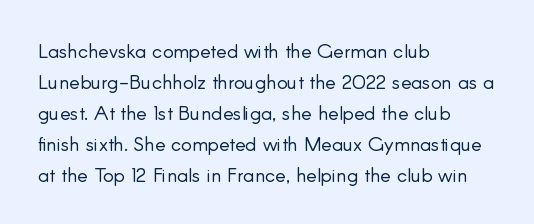
The image shows 20 px text type, upright; set left-aligned, normal line spacing (1.55x), normal letter spacing, not underlined.
